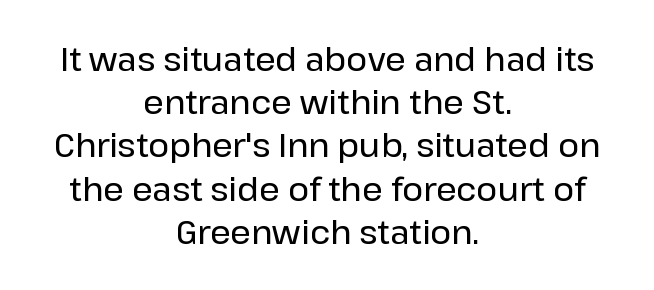
The image shows 32 px sans-serif type, upright; set centered, normal line spacing (1.35x), normal letter spacing, not underlined; low stroke contrast and a medium x-height.
